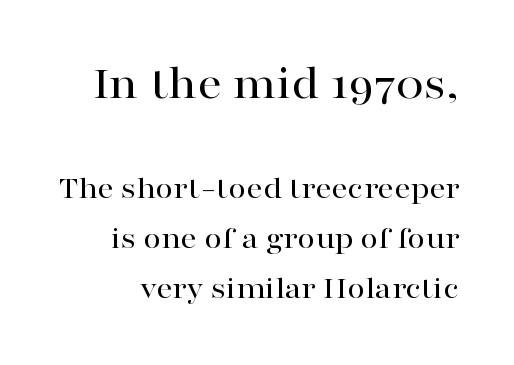
The image shows 48 px wide serif type, upright; set normal line spacing (1.57x), normal letter spacing, not underlined; the first (top) block is 1.5x larger; high stroke contrast and a medium x-height.
